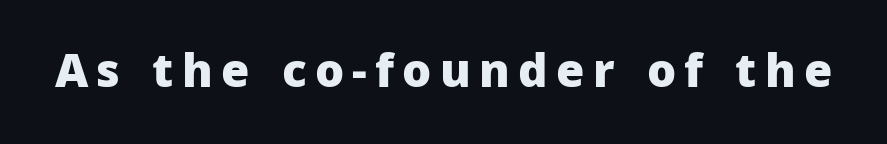
Q: Is the text bold? A: Yes.
Q: Is the text italic (slanted)? A: No, it is upright.
Q: Is the typeface a serif or a sans-serif typeface? A: Sans-serif.
Q: Is the text underlined? A: No.
Q: Width (condensed, normal, or wide)? A: Normal.
Q: Stroke contrast? A: Low.
Q: x-height? A: Medium.
Q: Monospaced? A: No.
